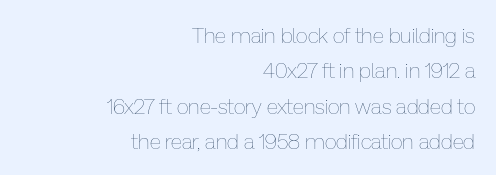
The image shows 21 px text type, upright; set right-aligned, normal line spacing (1.68x), normal letter spacing, not underlined.
